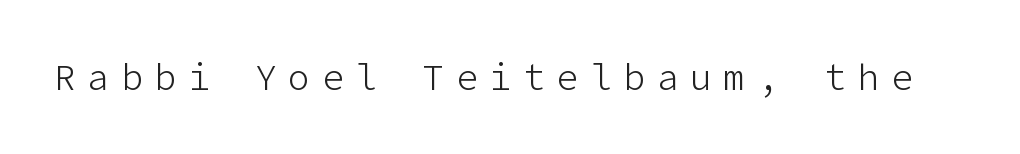
Q: Is the text bold? A: No.
Q: Is the text italic (slanted)? A: No, it is upright.
Q: Is the typeface a serif or a sans-serif typeface? A: Sans-serif.
Q: Is the text underlined? A: No.
Q: Is the spacing between letters normal or unusually wide? A: Unusually wide.
Q: Width (condensed, normal, or wide)? A: Normal.
Q: Stroke contrast? A: Low.
Q: x-height? A: Medium.
